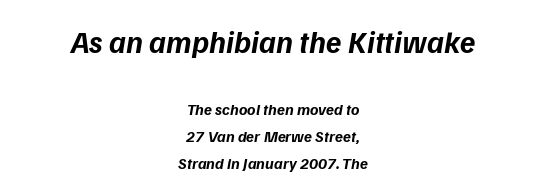
Plain, unruled lines of type. The letters sit at their default tracking, neither squeezed nor spread. What's the leading like? Ordinary, nothing unusual. Large over small — that's the arrangement of the two blocks here. Students, this is bold: see how much ink each stroke carries.
